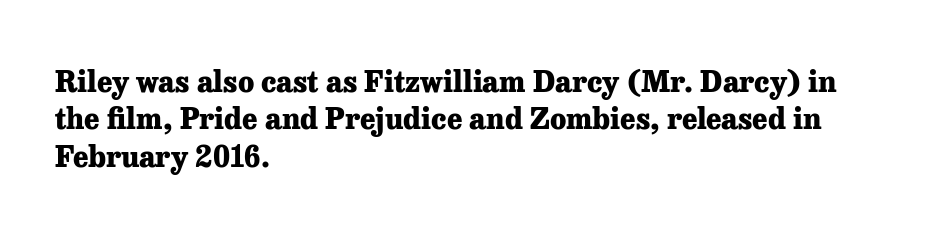
The image shows 29 px heavy serif type, upright; set left-aligned, normal line spacing (1.29x), normal letter spacing, not underlined; low stroke contrast and a medium x-height.
